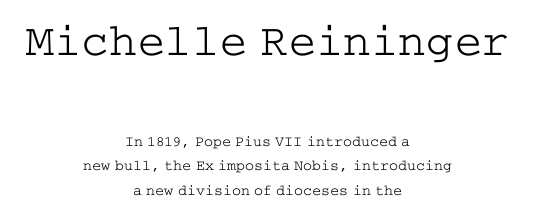
Q: Is the text bold? A: No.
Q: Is the text italic (slanted)? A: No, it is upright.
Q: Is the typeface a serif or a sans-serif typeface? A: Serif.
Q: Is the text underlined? A: No.
Q: How is the paragraph aligned? A: Centered.
Q: Is the spacing between letters normal or unusually wide? A: Normal.
Q: Is the spacing between lines tight, normal or loose? A: Normal.
Q: Which block of text is set in a larger size, the first (top) or the second (bottom)? A: The first (top) one.
Q: Width (condensed, normal, or wide)? A: Wide.
Q: Stroke contrast? A: Low.
Q: x-height? A: Medium.
